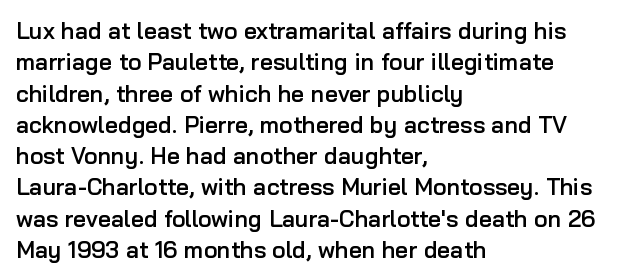
The image shows 23 px text type, upright; set left-aligned, normal line spacing (1.36x), normal letter spacing, not underlined.
